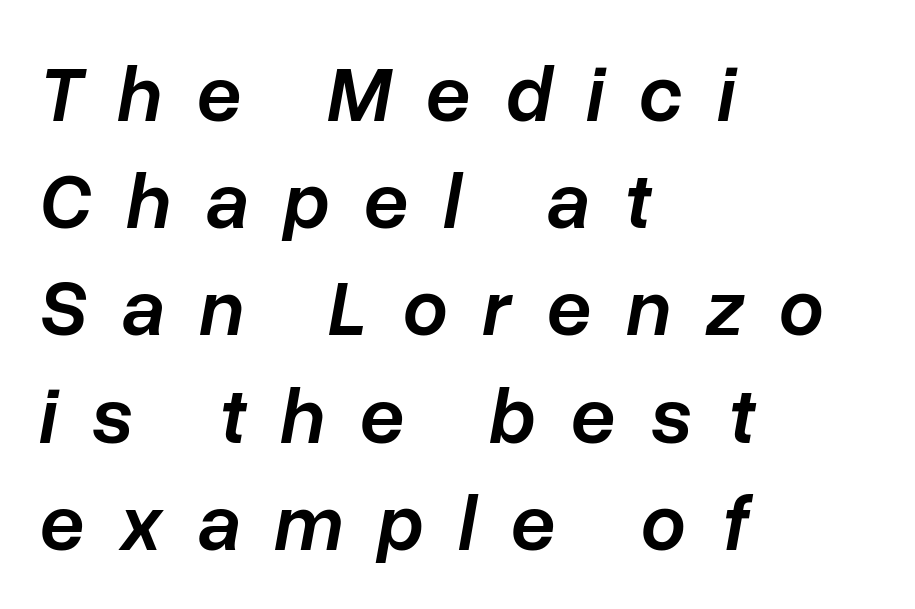
Q: Is the text bold? A: Semi-bold.
Q: Is the text italic (slanted)? A: Yes, it leans right by about 10 degrees.
Q: Is the text underlined? A: No.
Q: How is the paragraph aligned? A: Left-aligned.
Q: Is the spacing between letters normal or unusually wide? A: Unusually wide.
Q: Is the spacing between lines tight, normal or loose? A: Normal.
Q: Width (condensed, normal, or wide)? A: Normal.
Q: Stroke contrast? A: Low.
Q: x-height? A: Medium.
Q: Monospaced? A: No.
